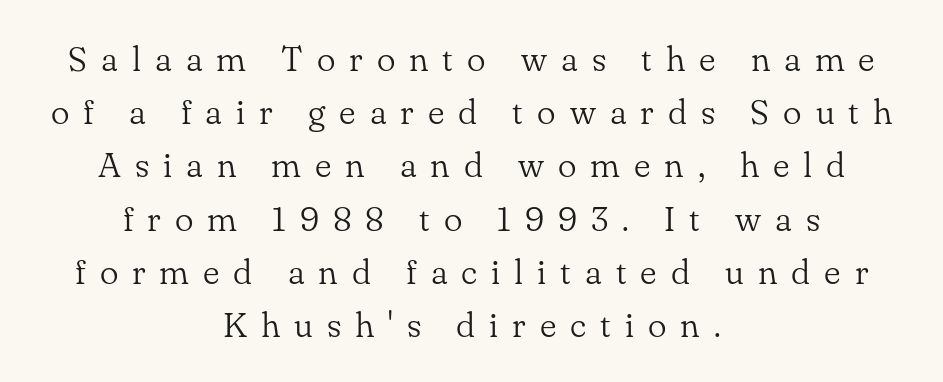
In terms of posture, this sample is upright. A bare baseline throughout the passage. These lines are rendered in a variable-pitch font. The text block is weighted toward neither margin, spreading evenly from the middle. These glyphs show unthickened strokes, regular width or finer.
